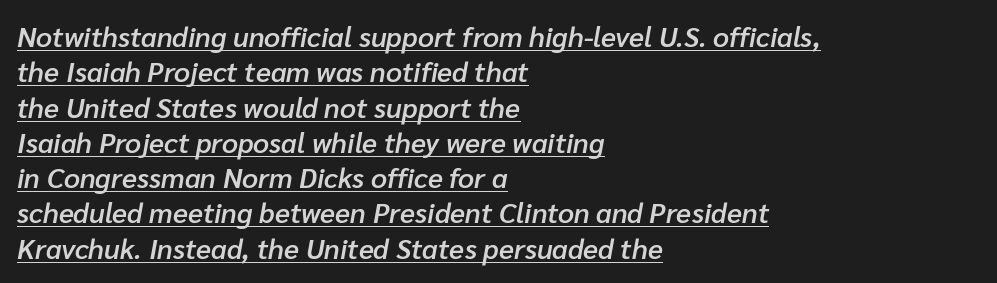
Q: Is the text bold? A: Semi-bold.
Q: Is the text italic (slanted)? A: Yes, it leans right by about 10 degrees.
Q: Is the text underlined? A: Yes.
Q: How is the paragraph aligned? A: Left-aligned.
Q: Is the spacing between letters normal or unusually wide? A: Normal.
Q: Is the spacing between lines tight, normal or loose? A: Normal.
Q: Width (condensed, normal, or wide)? A: Normal.
Q: Stroke contrast? A: Low.
Q: x-height? A: Medium.
Q: Monospaced? A: No.
